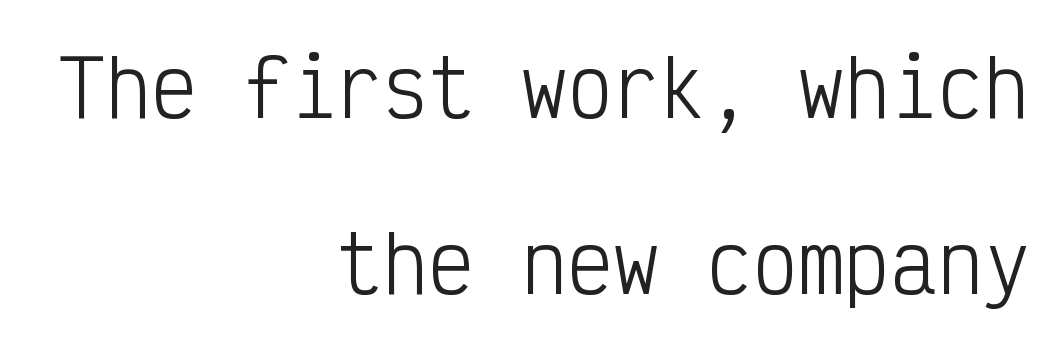
Tracking here is standard; glyphs follow each other at the usual distance. The rendering anchors every line to the right-hand side. Ink coverage per letter is moderate at most. Tall strokes in this sample are plumb rather than angled.
